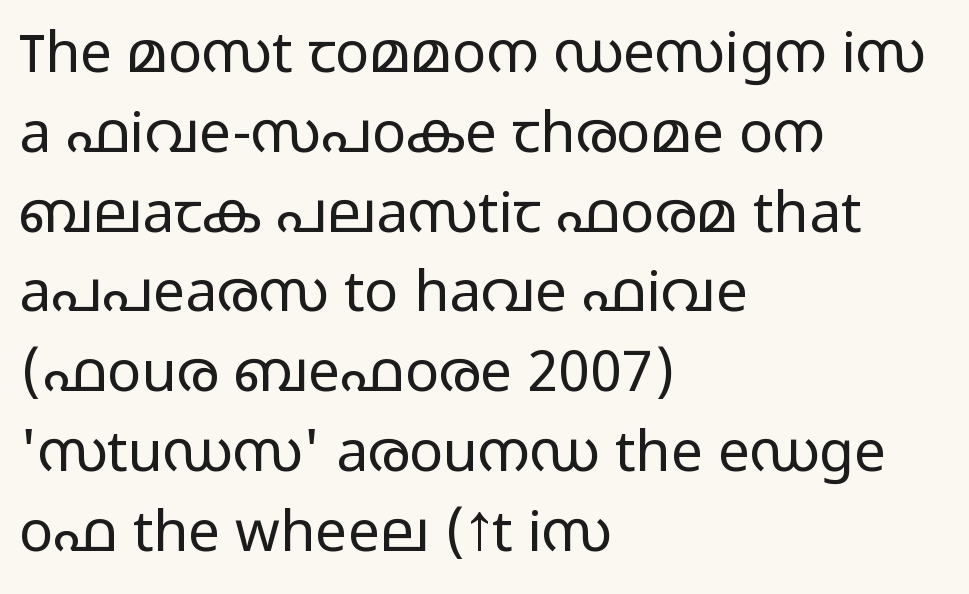
The image shows 57 px light, wide sans-serif type, upright; set left-aligned, normal line spacing (1.4x), normal letter spacing, not underlined; low stroke contrast and a medium x-height.
